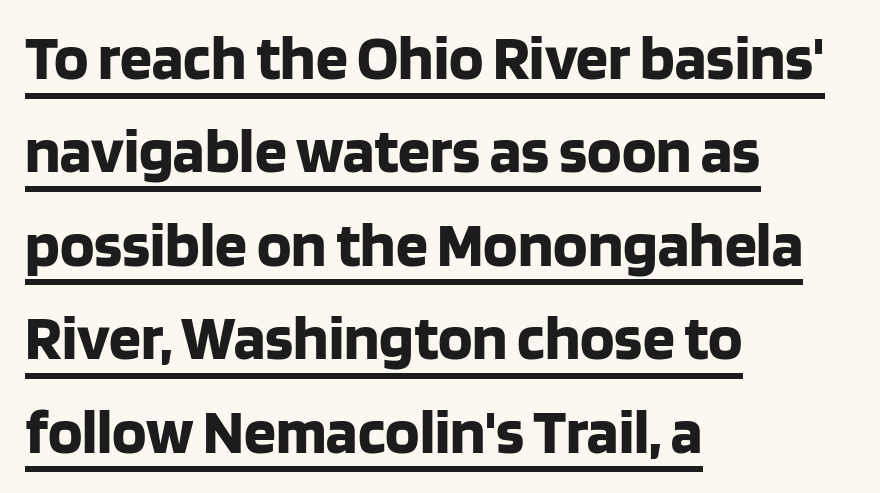
The image shows 64 px bold sans-serif type, upright; set left-aligned, normal line spacing (1.46x), normal letter spacing, underlined; low stroke contrast and a large x-height.
